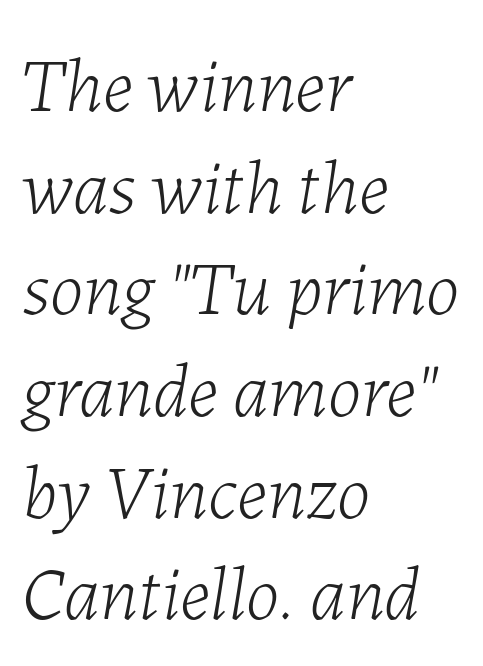
The image shows 77 px light type, italic (leaning right); set left-aligned, normal line spacing (1.32x), normal letter spacing, not underlined; low stroke contrast and a medium x-height.
